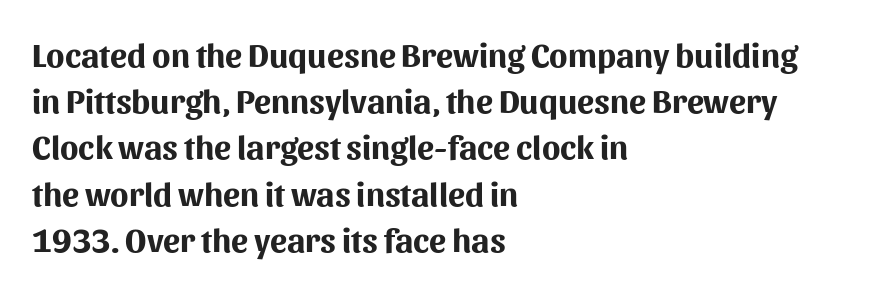
The image shows 34 px bold sans-serif type, upright; set left-aligned, normal line spacing (1.36x), normal letter spacing, not underlined; medium stroke contrast and a medium x-height.
